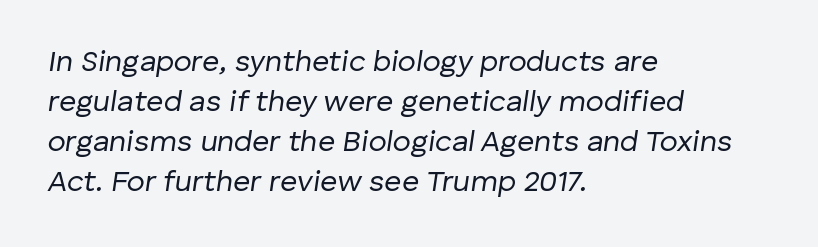
Q: Is the text bold? A: No.
Q: Is the text italic (slanted)? A: Yes, it leans right by about 8 degrees.
Q: Is the text underlined? A: No.
Q: How is the paragraph aligned? A: Left-aligned.
Q: Is the spacing between letters normal or unusually wide? A: Normal.
Q: Is the spacing between lines tight, normal or loose? A: Normal.
Q: Width (condensed, normal, or wide)? A: Normal.
Q: Stroke contrast? A: Low.
Q: x-height? A: Medium.
Q: Monospaced? A: No.
